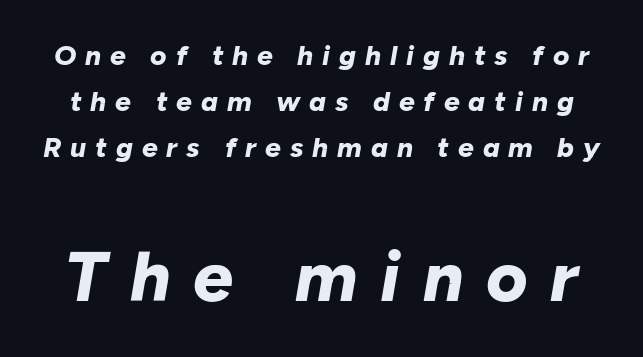
{"italic": "yes", "lean": "right", "slant_degrees": 10, "bold": "yes", "weight": "bold", "width": "normal", "stroke_contrast": "low", "x_height": "medium", "monospaced": "no", "underline": "no", "line_spacing": "normal", "line_spacing_ratio": 1.64, "letter_spacing": "wide", "letter_spacing_em": 0.32, "larger_block": "second", "size_ratio": 2.54, "glyph_px": 71}
